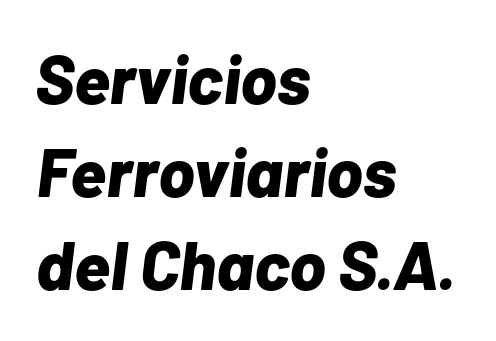
The image shows 68 px bold type, italic (leaning right); set left-aligned, normal line spacing (1.37x), normal letter spacing, not underlined; low stroke contrast and a medium x-height.
